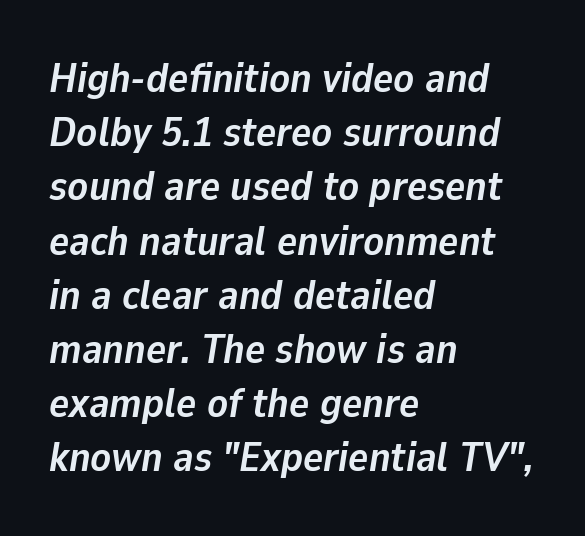
Q: Is the text bold? A: Yes.
Q: Is the text italic (slanted)? A: Yes, it leans right by about 9 degrees.
Q: Is the text underlined? A: No.
Q: How is the paragraph aligned? A: Left-aligned.
Q: Is the spacing between letters normal or unusually wide? A: Normal.
Q: Is the spacing between lines tight, normal or loose? A: Normal.
Q: Width (condensed, normal, or wide)? A: Normal.
Q: Stroke contrast? A: Low.
Q: x-height? A: Medium.
Q: Monospaced? A: No.
